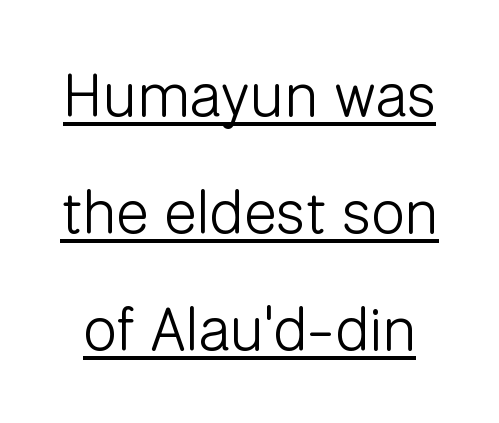
Q: Is the text bold? A: No.
Q: Is the text italic (slanted)? A: No, it is upright.
Q: Is the typeface a serif or a sans-serif typeface? A: Sans-serif.
Q: Is the text underlined? A: Yes.
Q: Is the spacing between letters normal or unusually wide? A: Normal.
Q: Is the spacing between lines tight, normal or loose? A: Loose.
Q: Width (condensed, normal, or wide)? A: Normal.
Q: Stroke contrast? A: Low.
Q: x-height? A: Medium.
Q: Monospaced? A: No.
